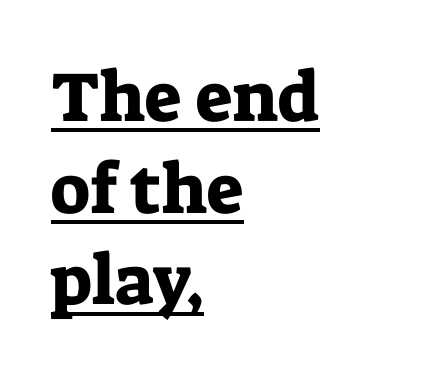
{"serif": "yes", "italic": "no", "width": "normal", "stroke_contrast": "low", "x_height": "medium", "monospaced": "no", "underline": "yes", "align": "left", "line_spacing": "normal", "line_spacing_ratio": 1.31, "letter_spacing": "normal", "letter_spacing_em": 0.0, "glyph_px": 70}
